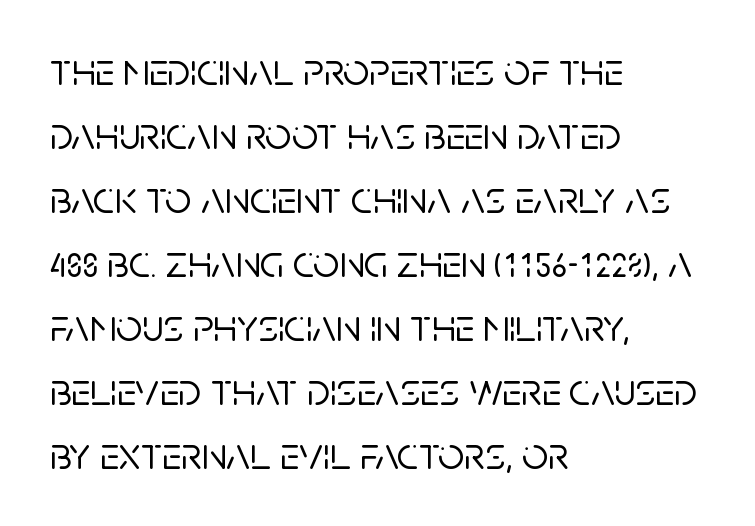
Q: Is the text italic (slanted)? A: No, it is upright.
Q: Is the typeface a serif or a sans-serif typeface? A: Sans-serif.
Q: Is the text underlined? A: No.
Q: How is the paragraph aligned? A: Left-aligned.
Q: Is the spacing between letters normal or unusually wide? A: Normal.
Q: Is the spacing between lines tight, normal or loose? A: Normal.
Q: Width (condensed, normal, or wide)? A: Normal.
Q: Stroke contrast? A: Low.
Q: x-height? A: Large.
Q: Monospaced? A: No.
